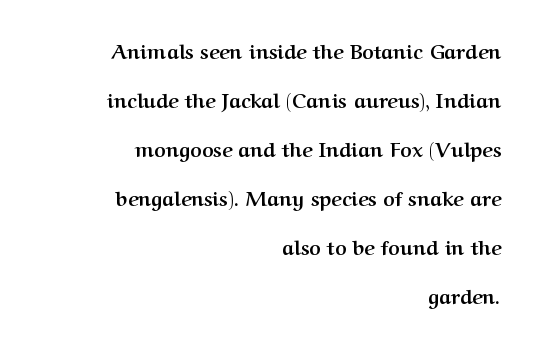
The image shows 20 px bold type, upright; set right-aligned, loose line spacing (2.45x), normal letter spacing, not underlined.
